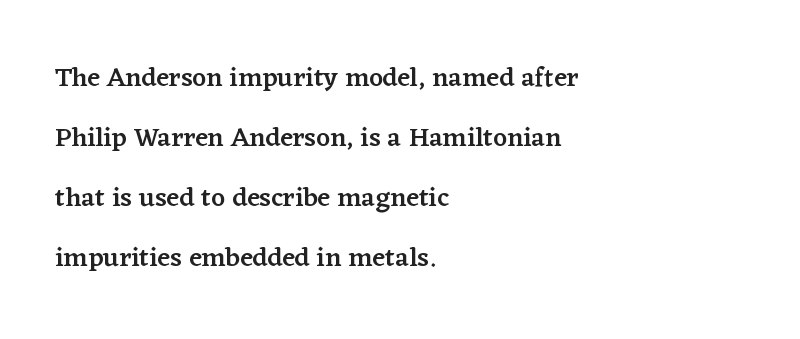
The image shows 27 px text type, upright; set left-aligned, loose line spacing (2.22x), normal letter spacing, not underlined.
